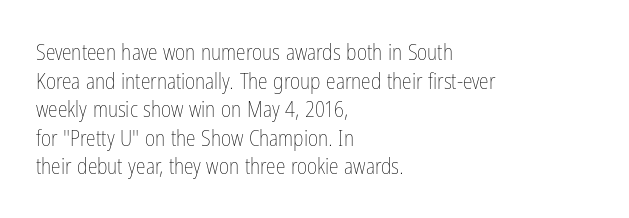
Check the space under the baseline: it is left empty. Characters follow at the spacing the type designer built in. These glyphs show unthickened strokes, regular width or finer. This is the regular roman posture of the typeface. A typesetter would call this leading conventional body-copy spacing. The compositor pushed each line to the left boundary.
